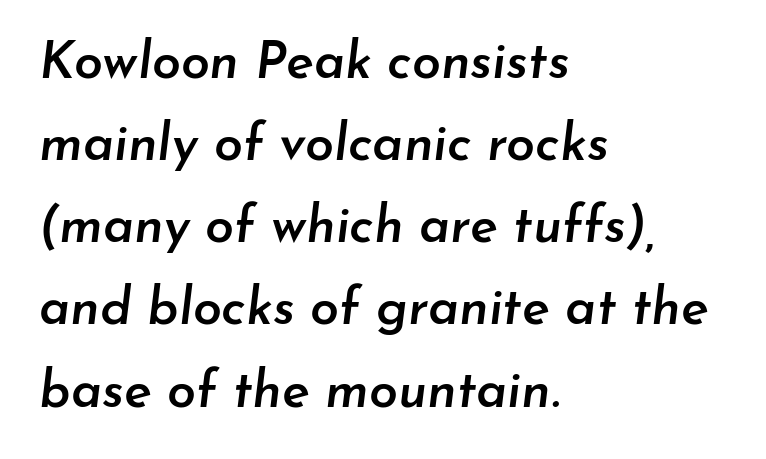
The image shows 52 px semibold type, italic (leaning right); set left-aligned, normal line spacing (1.58x), normal letter spacing, not underlined; low stroke contrast and a small x-height.
